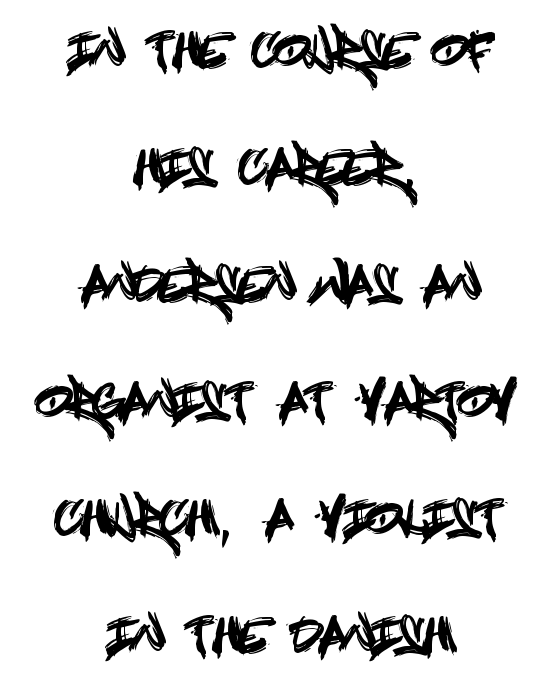
Q: Is the text italic (slanted)? A: Yes.
Q: Is the typeface a serif or a sans-serif typeface? A: Sans-serif.
Q: Is the text underlined? A: No.
Q: How is the paragraph aligned? A: Centered.
Q: Is the spacing between letters normal or unusually wide? A: Normal.
Q: Is the spacing between lines tight, normal or loose? A: Loose.
Q: Width (condensed, normal, or wide)? A: Condensed.
Q: x-height? A: Large.
